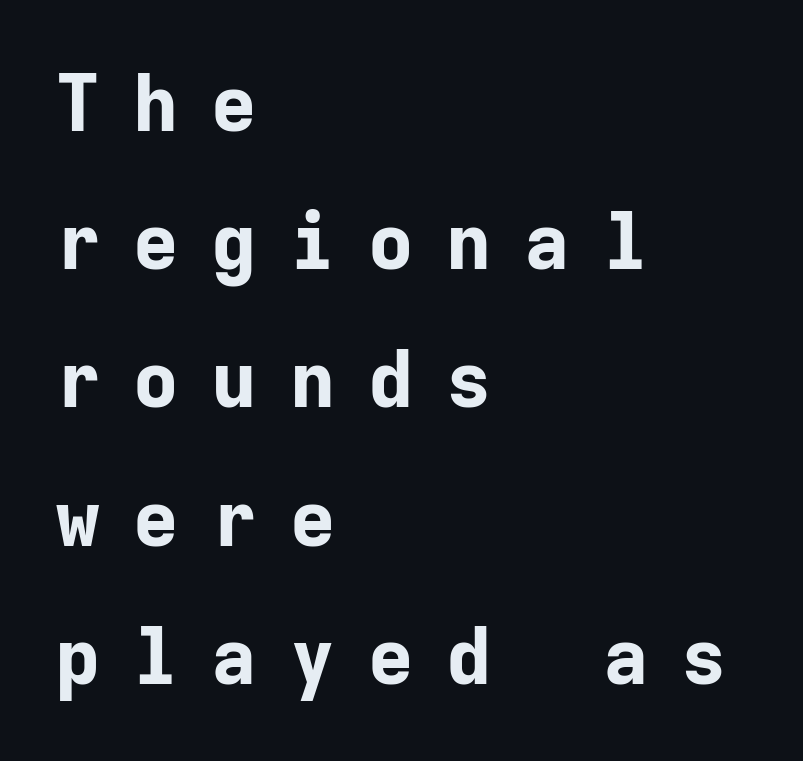
Q: Is the text bold? A: Yes.
Q: Is the text italic (slanted)? A: No, it is upright.
Q: Is the typeface a serif or a sans-serif typeface? A: Sans-serif.
Q: Is the text underlined? A: No.
Q: How is the paragraph aligned? A: Left-aligned.
Q: Is the spacing between letters normal or unusually wide? A: Unusually wide.
Q: Width (condensed, normal, or wide)? A: Normal.
Q: Stroke contrast? A: Low.
Q: x-height? A: Medium.
Q: Monospaced? A: Yes.
